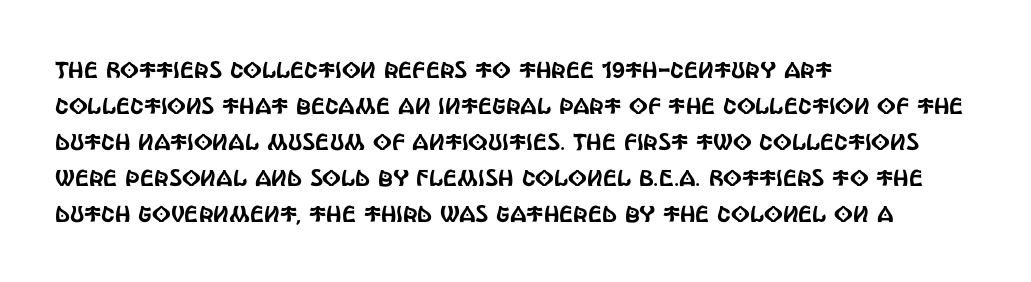
The passage shown has conventional tracking throughout. The axis of the letterforms is exactly vertical. In CSS terms this would be text-align: left. The area under the type is left untouched.
